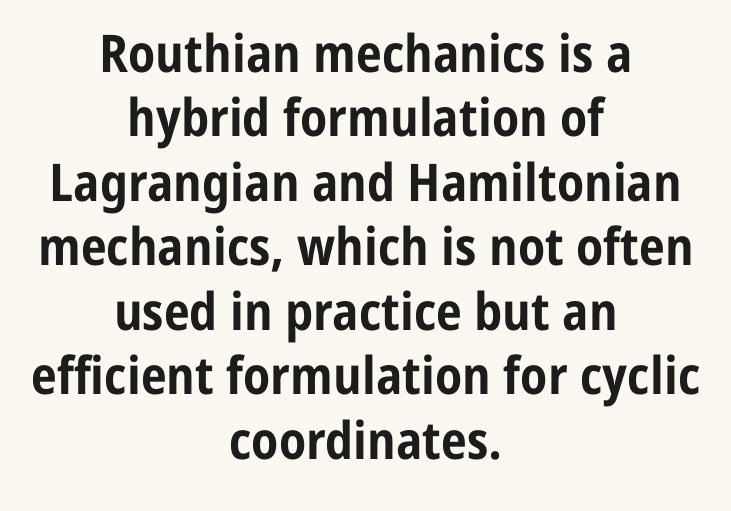
Descenders hang freely into open space. The glyphs have the mass of a bold cut. Grotesque or geometric, the face here clearly has no serifs. The rag falls on both sides of this text block equally. The typography opts for an upright posture over an oblique one. Here the designer chose a conventional face with non-uniform glyph widths.
